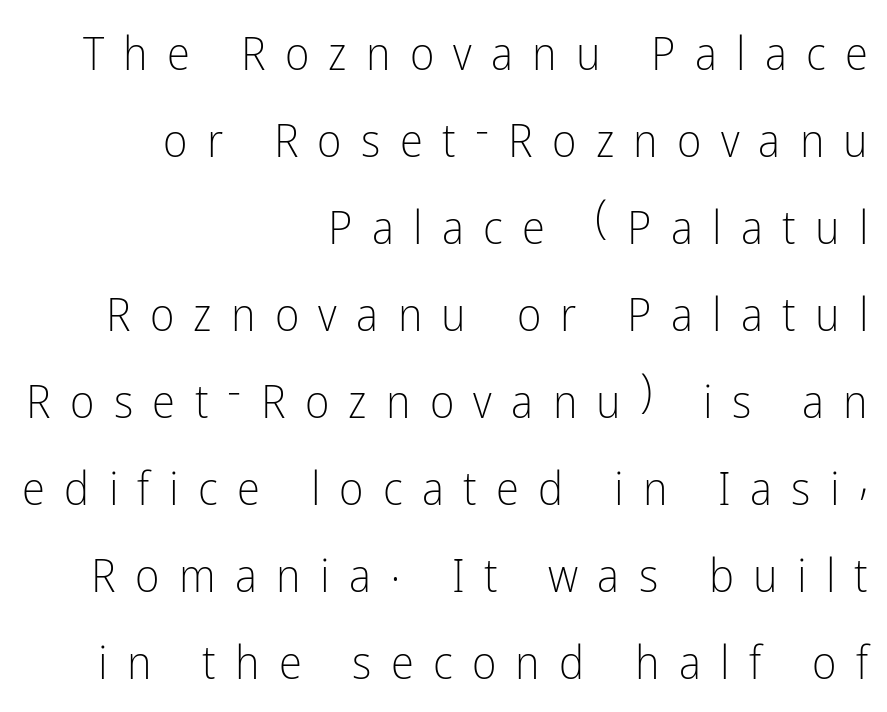
A typesetter would call this proportional, since set widths differ per character. This sample uses a sans-serif face. Stroke thickness stays within the range of a standard reading face or lighter. Here the glyphs are tracked loosely, breaking word shapes into spaced letters.
